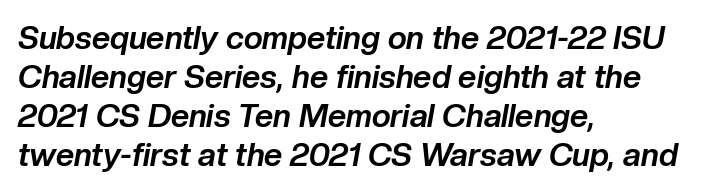
Q: Is the text bold? A: Yes.
Q: Is the text italic (slanted)? A: Yes, it leans right by about 10 degrees.
Q: Is the text underlined? A: No.
Q: How is the paragraph aligned? A: Left-aligned.
Q: Is the spacing between letters normal or unusually wide? A: Normal.
Q: Width (condensed, normal, or wide)? A: Normal.
Q: Stroke contrast? A: Low.
Q: x-height? A: Medium.
Q: Monospaced? A: No.
